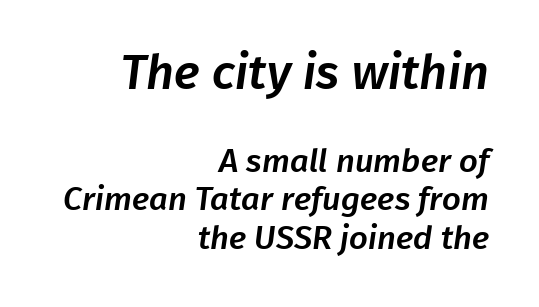
{"serif": "no", "width": "normal", "stroke_contrast": "low", "x_height": "medium", "monospaced": "no", "underline": "no", "align": "right", "line_spacing_ratio": 1.16, "letter_spacing": "normal", "letter_spacing_em": 0.0, "larger_block": "first", "size_ratio": 1.48, "glyph_px": 49}
